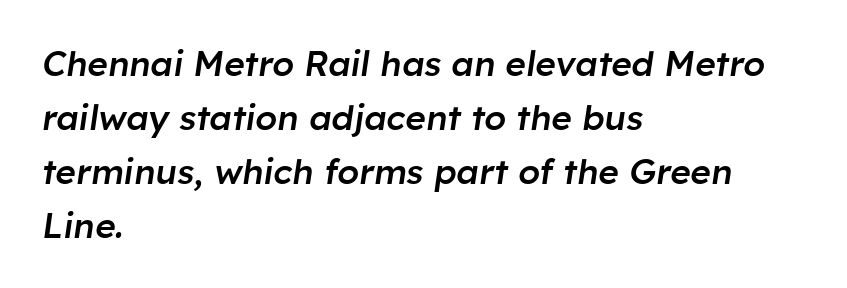
Standard letterfit; no display-style spreading of the glyphs. Strokes here are thickened, but only to semibold level. Note the varied advance widths — an 'i' is clearly narrower than an 'm'. The compositor pushed each line to the left boundary. How would I describe the line gaps? Plain and ordinary.
